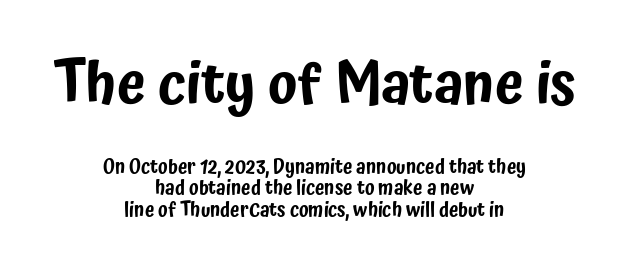
The image shows 58 px condensed sans-serif type, upright; set centered, tight line spacing (1.14x), normal letter spacing, not underlined; the first (top) block is 3.05x larger; low stroke contrast and a medium x-height.
